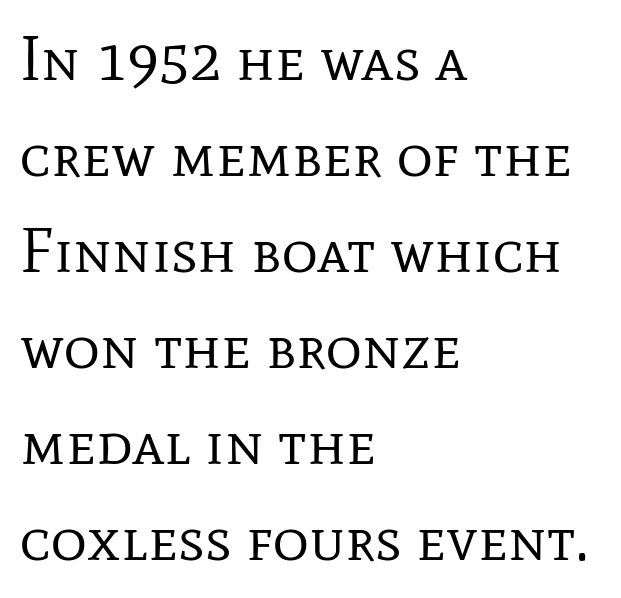
Q: Is the text bold? A: No.
Q: Is the text italic (slanted)? A: No, it is upright.
Q: Is the typeface a serif or a sans-serif typeface? A: Serif.
Q: Is the text underlined? A: No.
Q: How is the paragraph aligned? A: Left-aligned.
Q: Is the spacing between letters normal or unusually wide? A: Normal.
Q: Is the spacing between lines tight, normal or loose? A: Normal.
Q: Width (condensed, normal, or wide)? A: Normal.
Q: Stroke contrast? A: Low.
Q: x-height? A: Medium.
Q: Monospaced? A: No.
